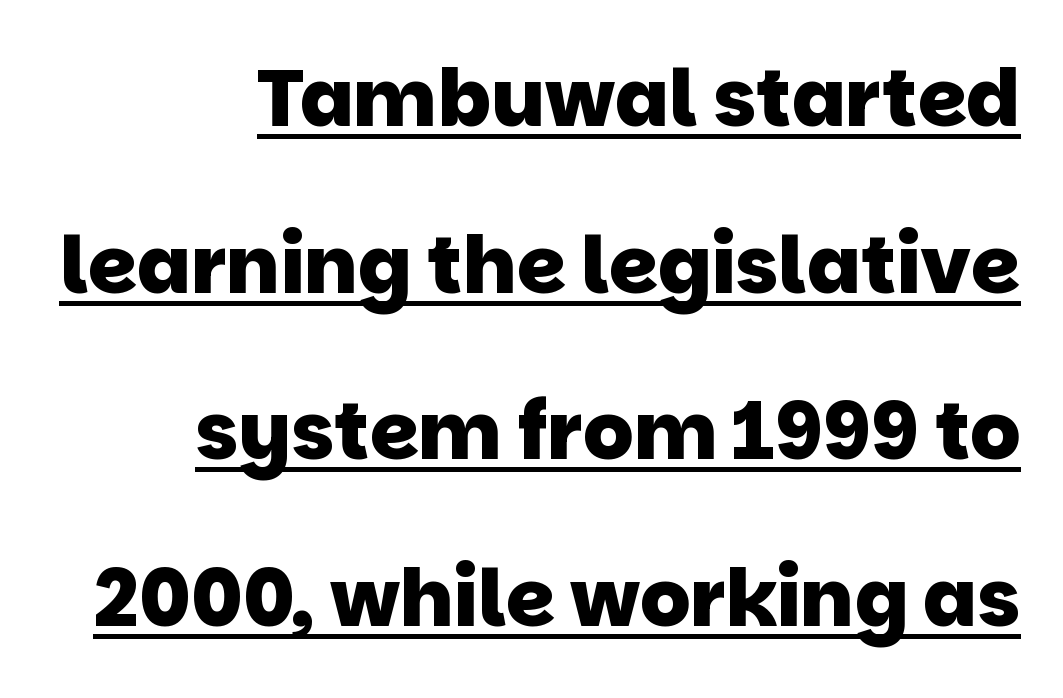
Q: Is the text bold? A: Yes.
Q: Is the typeface a serif or a sans-serif typeface? A: Sans-serif.
Q: Is the text underlined? A: Yes.
Q: How is the paragraph aligned? A: Right-aligned.
Q: Is the spacing between letters normal or unusually wide? A: Normal.
Q: Is the spacing between lines tight, normal or loose? A: Loose.
Q: Width (condensed, normal, or wide)? A: Normal.
Q: Stroke contrast? A: Low.
Q: x-height? A: Large.
Q: Monospaced? A: No.
